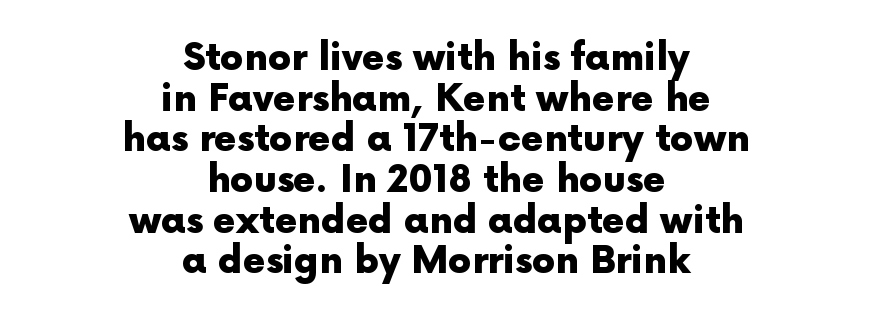
Q: Is the text bold? A: Yes.
Q: Is the text italic (slanted)? A: No, it is upright.
Q: Is the typeface a serif or a sans-serif typeface? A: Sans-serif.
Q: Is the text underlined? A: No.
Q: How is the paragraph aligned? A: Centered.
Q: Is the spacing between letters normal or unusually wide? A: Normal.
Q: Is the spacing between lines tight, normal or loose? A: Tight.
Q: Width (condensed, normal, or wide)? A: Normal.
Q: x-height? A: Medium.
Q: Monospaced? A: No.
